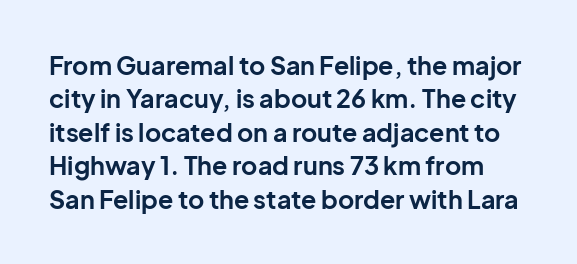
These lines carry a lot of weight — the face is fully bold. Lines of text with bare space underneath. Does the lettering tilt? It doesn't — this is upright. The rendering uses a moderate line-height, typical for paragraphs. Characters follow at the spacing the type designer built in.
